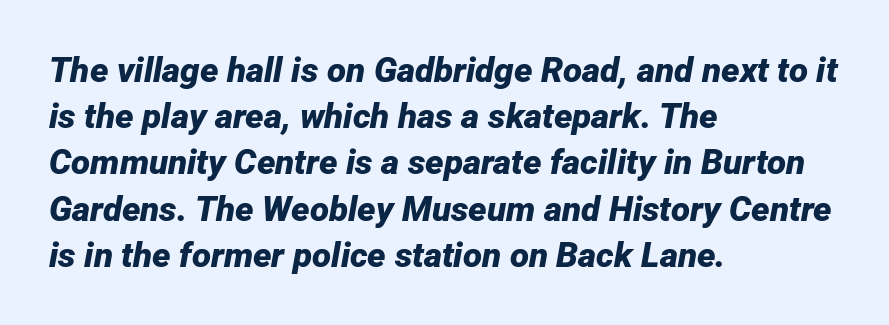
The glyphs have the mass of a bold cut. You could not count columns in this text — the font is proportionally spaced. Notice how the stems are inclined rather than vertical — that's the hallmark of italics. Honestly, there is no underline to notice here at all.
